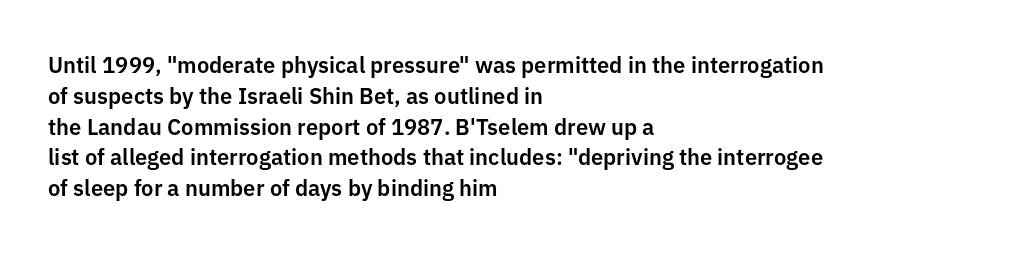
Q: Is the text italic (slanted)? A: No, it is upright.
Q: Is the text underlined? A: No.
Q: How is the paragraph aligned? A: Left-aligned.
Q: Is the spacing between letters normal or unusually wide? A: Normal.
Q: Is the spacing between lines tight, normal or loose? A: Normal.
